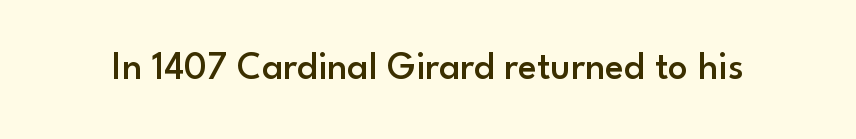
Q: Is the text bold? A: Semi-bold.
Q: Is the text italic (slanted)? A: No, it is upright.
Q: Is the typeface a serif or a sans-serif typeface? A: Sans-serif.
Q: Is the text underlined? A: No.
Q: Is the spacing between letters normal or unusually wide? A: Normal.
Q: Width (condensed, normal, or wide)? A: Normal.
Q: Stroke contrast? A: Low.
Q: x-height? A: Small.
Q: Monospaced? A: No.
